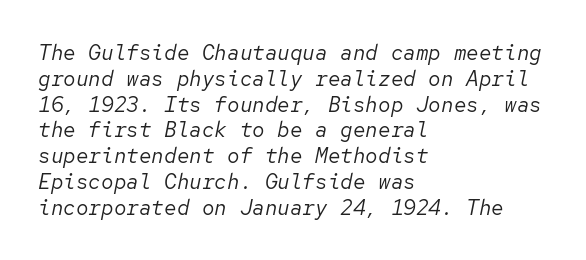
This sample uses an oblique cut, with every glyph tilted off the vertical. Think standard paragraph weight, or any step lighter than that. Honestly, there is no underline to notice here at all. The line texture is even and compact thanks to regular tracking.
